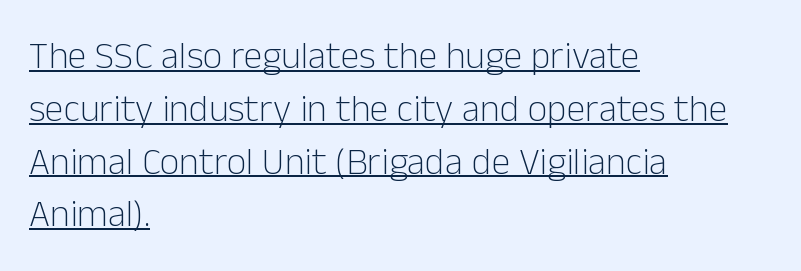
Think of a printed novel: that variable character pitch is what you see here. These lines are composed in type without serifs. Has an underline been added? It has. This block has exactly the height ordinary leading produces. If you drew a line through each stem, it would be perfectly vertical. Caption: face not bold, strokes unweighted.
